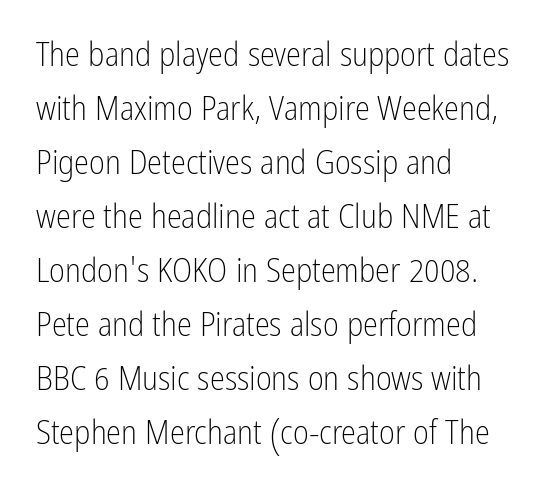
Horizontally, the lines are justified to the leading edge only. The line texture is even and compact thanks to regular tracking. The font family rendered here belongs to the sans-serif group. Weight: regular or lighter.
